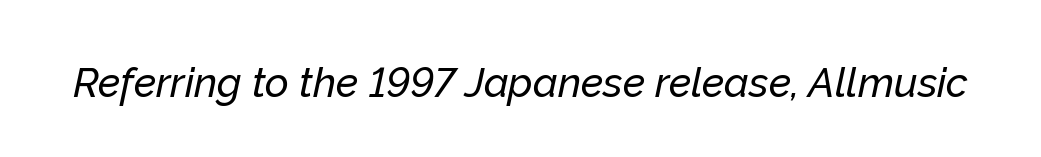
{"italic": "yes", "lean": "right", "slant_degrees": 12, "width": "normal", "stroke_contrast": "low", "x_height": "medium", "monospaced": "no", "underline": "no", "letter_spacing": "normal", "letter_spacing_em": 0.0, "glyph_px": 41}
